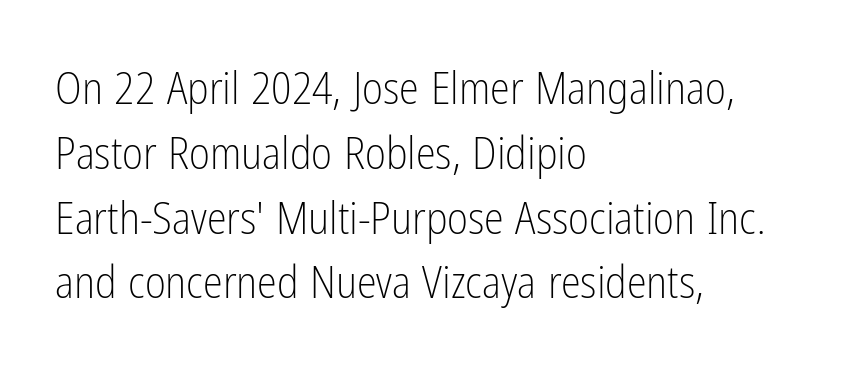
Characters remain perfectly vertical along every line. The glyphs in this specimen are sans serif. The lines in this sample share a left origin and differ only in where they stop. The area under the type is left untouched. Regular leading. Weight: in the light-to-regular range.
